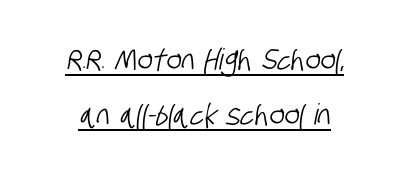
The image shows 29 px condensed sans-serif type; set loose line spacing (1.91x), normal letter spacing, underlined; low stroke contrast and a large x-height.
